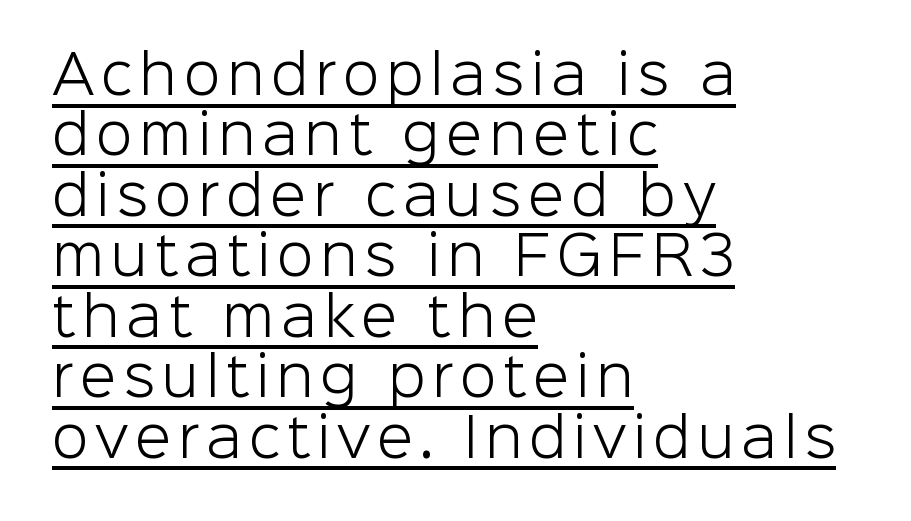
Q: Is the text bold? A: No.
Q: Is the text italic (slanted)? A: No, it is upright.
Q: Is the typeface a serif or a sans-serif typeface? A: Sans-serif.
Q: Is the text underlined? A: Yes.
Q: How is the paragraph aligned? A: Left-aligned.
Q: Is the spacing between lines tight, normal or loose? A: Tight.
Q: Width (condensed, normal, or wide)? A: Normal.
Q: Stroke contrast? A: Low.
Q: x-height? A: Medium.
Q: Monospaced? A: No.
